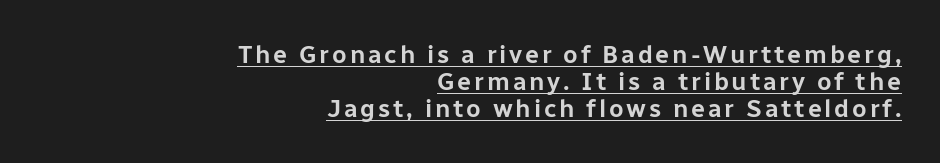
Q: Is the text italic (slanted)? A: No, it is upright.
Q: Is the text underlined? A: Yes.
Q: How is the paragraph aligned? A: Right-aligned.
Q: Is the spacing between lines tight, normal or loose? A: Tight.
